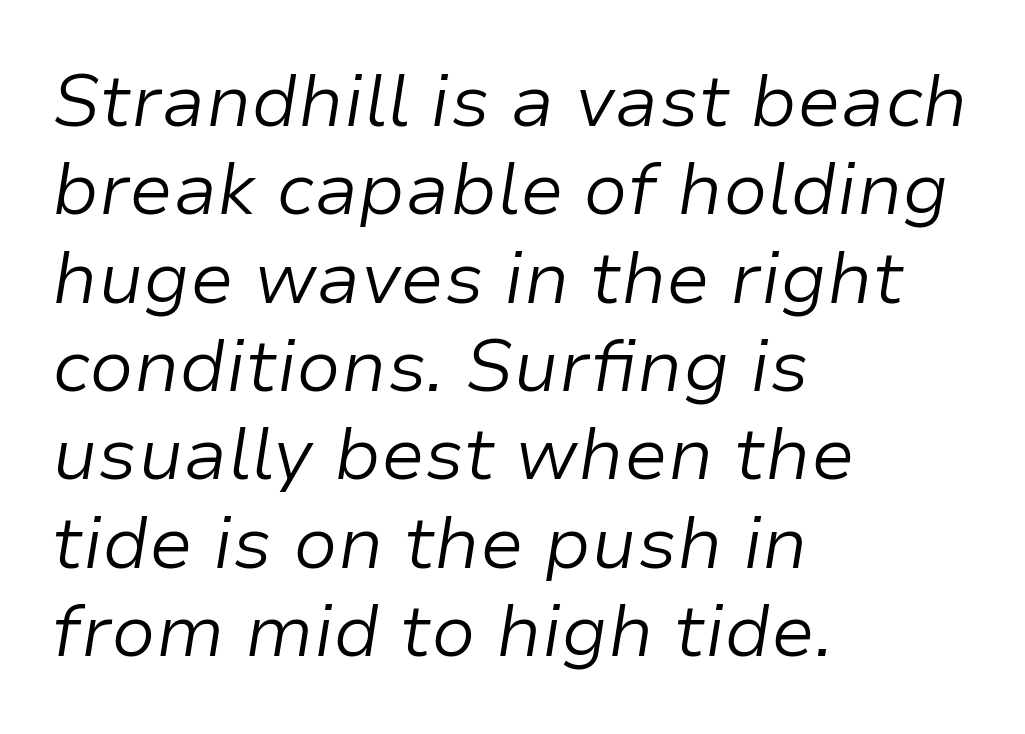
{"italic": "yes", "lean": "right", "slant_degrees": 9, "bold": "no", "weight": "light", "width": "normal", "stroke_contrast": "low", "x_height": "medium", "monospaced": "no", "underline": "no", "align": "left", "line_spacing_ratio": 1.21, "letter_spacing": "normal", "letter_spacing_em": 0.0, "glyph_px": 73}
